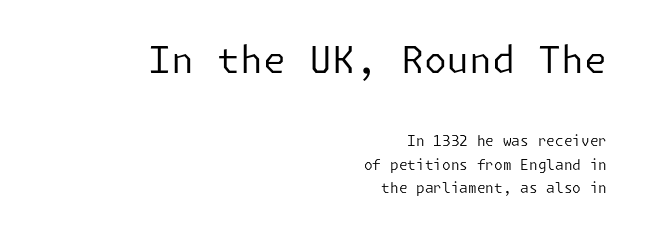
This rendering employs a face without finishing strokes, i.e., a sans-serif. The foot of each line stays bare and open. The block of text has a typical density, with ordinary space between rows. The axis of the letterforms is exactly vertical. Stroke thickness stays within the range of a standard reading face or lighter. Default kerning and tracking; the words read as compact shapes.
